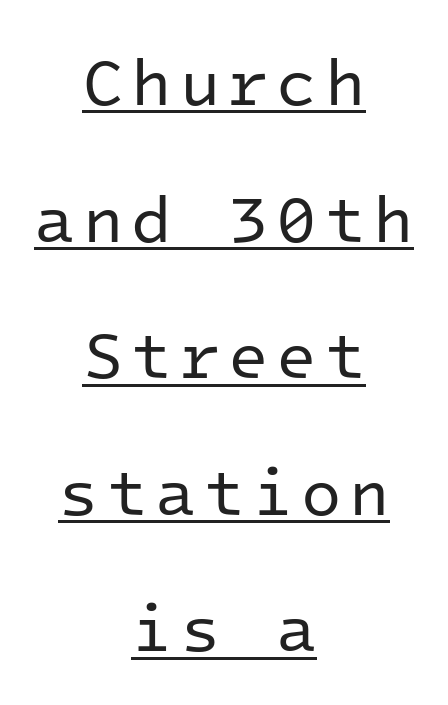
Every row of glyphs is offset so its center matches the block's center. Summary of vertical rhythm: relaxed, with wide interline spacing. Heft: none added — not bold. Vertical strokes here are truly vertical.
